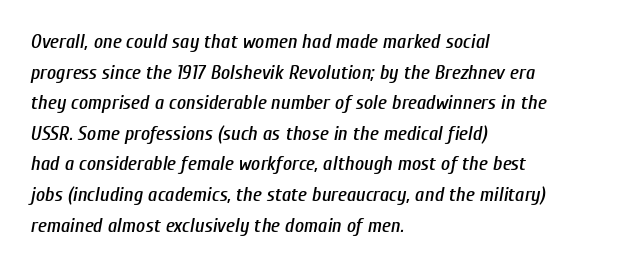
Q: Is the text italic (slanted)? A: Yes, it leans right by about 10 degrees.
Q: Is the text underlined? A: No.
Q: How is the paragraph aligned? A: Left-aligned.
Q: Is the spacing between letters normal or unusually wide? A: Normal.
Q: Is the spacing between lines tight, normal or loose? A: Normal.
